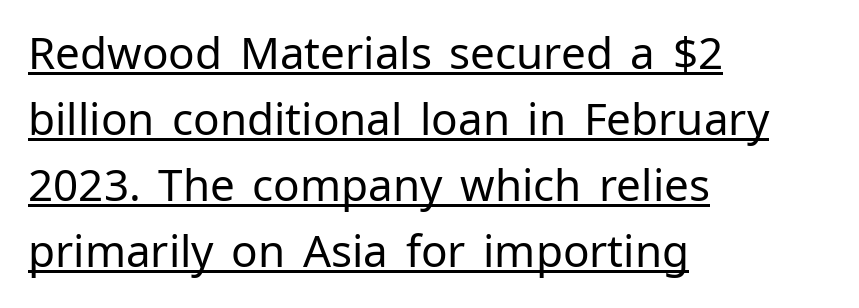
Q: Is the text bold? A: No.
Q: Is the text italic (slanted)? A: No, it is upright.
Q: Is the typeface a serif or a sans-serif typeface? A: Sans-serif.
Q: Is the text underlined? A: Yes.
Q: How is the paragraph aligned? A: Left-aligned.
Q: Is the spacing between letters normal or unusually wide? A: Normal.
Q: Is the spacing between lines tight, normal or loose? A: Normal.
Q: Width (condensed, normal, or wide)? A: Normal.
Q: Stroke contrast? A: Low.
Q: x-height? A: Medium.
Q: Monospaced? A: No.
